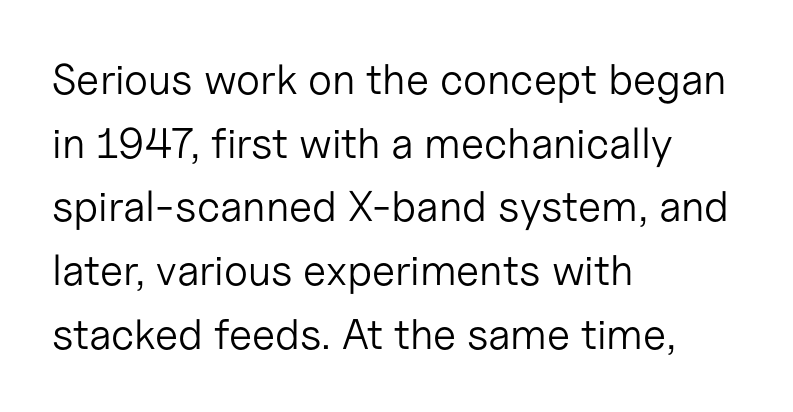
The image shows 43 px light sans-serif type, upright; set left-aligned, normal line spacing (1.48x), normal letter spacing, not underlined; low stroke contrast and a medium x-height.
